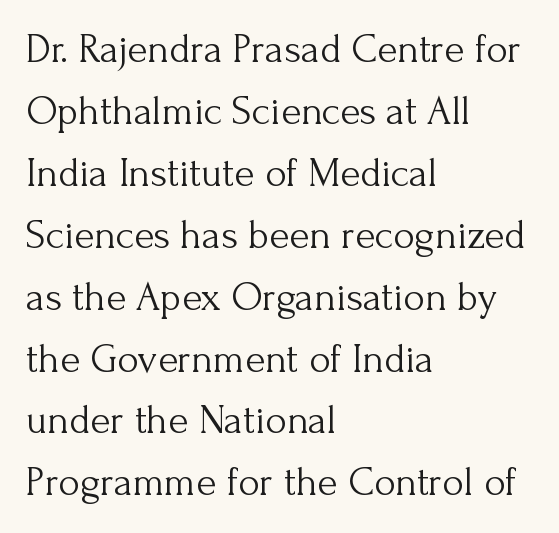
Q: Is the text bold? A: No.
Q: Is the text italic (slanted)? A: No, it is upright.
Q: Is the typeface a serif or a sans-serif typeface? A: Serif.
Q: Is the text underlined? A: No.
Q: How is the paragraph aligned? A: Left-aligned.
Q: Is the spacing between letters normal or unusually wide? A: Normal.
Q: Is the spacing between lines tight, normal or loose? A: Normal.
Q: Width (condensed, normal, or wide)? A: Normal.
Q: Stroke contrast? A: Medium.
Q: x-height? A: Small.
Q: Monospaced? A: No.
